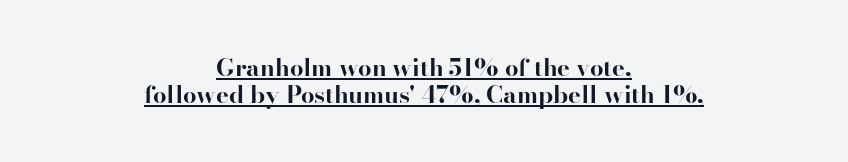
Q: Is the text bold? A: Yes.
Q: Is the text italic (slanted)? A: No, it is upright.
Q: Is the text underlined? A: Yes.
Q: How is the paragraph aligned? A: Centered.
Q: Is the spacing between letters normal or unusually wide? A: Normal.
Q: Is the spacing between lines tight, normal or loose? A: Tight.
